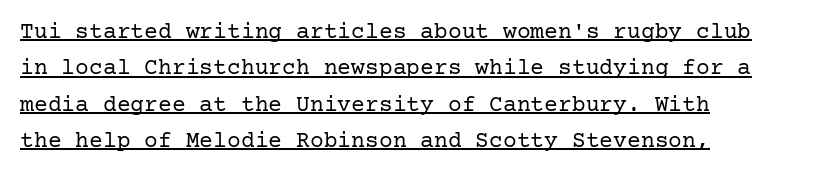
The image shows 23 px text type, upright; set left-aligned, normal line spacing (1.58x), normal letter spacing, underlined.
